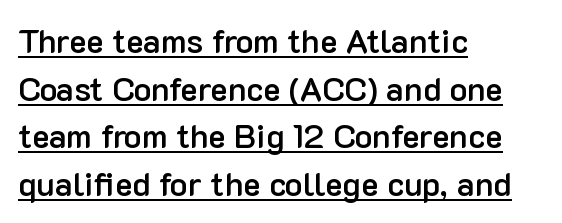
{"serif": "no", "italic": "no", "bold": "semi", "weight": "semibold", "width": "normal", "stroke_contrast": "low", "x_height": "medium", "monospaced": "no", "underline": "yes", "align": "left", "line_spacing": "normal", "line_spacing_ratio": 1.44, "letter_spacing": "normal", "letter_spacing_em": 0.0, "glyph_px": 33}
